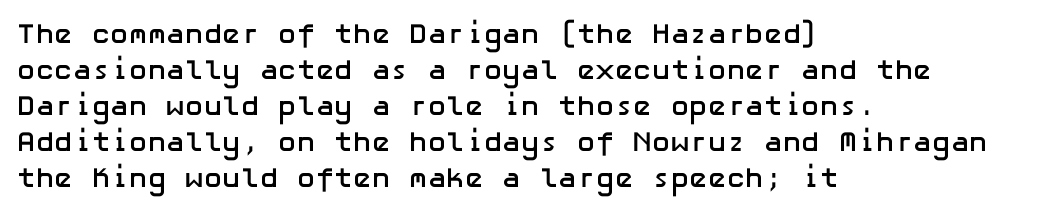
The image shows 28 px semibold sans-serif type, upright; set left-aligned, normal line spacing (1.29x), normal letter spacing, not underlined; low stroke contrast and a medium x-height.
